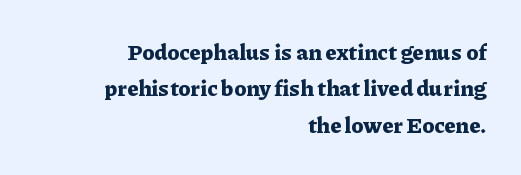
Q: Is the text bold? A: Yes.
Q: Is the text italic (slanted)? A: No, it is upright.
Q: Is the text underlined? A: No.
Q: How is the paragraph aligned? A: Right-aligned.
Q: Is the spacing between letters normal or unusually wide? A: Normal.
Q: Is the spacing between lines tight, normal or loose? A: Normal.
